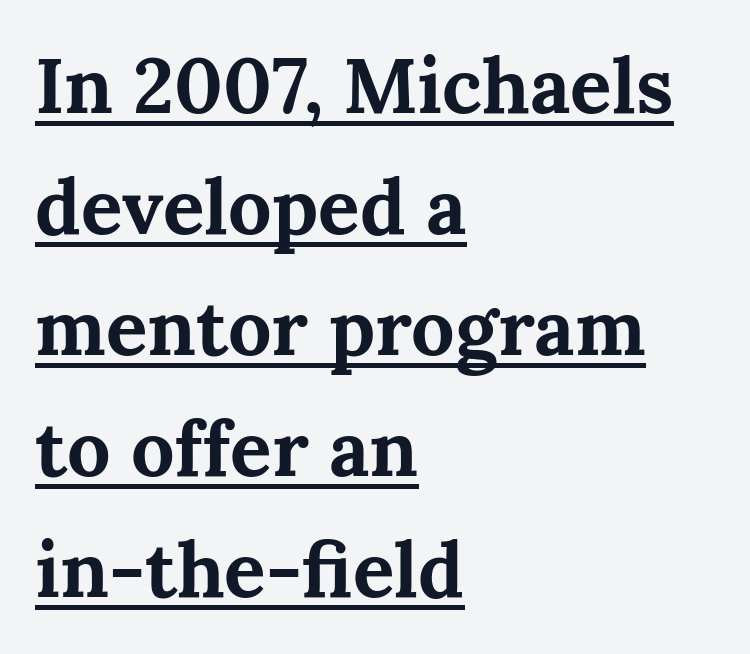
Q: Is the text bold? A: Yes.
Q: Is the text italic (slanted)? A: No, it is upright.
Q: Is the typeface a serif or a sans-serif typeface? A: Serif.
Q: Is the text underlined? A: Yes.
Q: How is the paragraph aligned? A: Left-aligned.
Q: Is the spacing between letters normal or unusually wide? A: Normal.
Q: Is the spacing between lines tight, normal or loose? A: Normal.
Q: Width (condensed, normal, or wide)? A: Normal.
Q: Stroke contrast? A: Medium.
Q: x-height? A: Medium.
Q: Monospaced? A: No.
